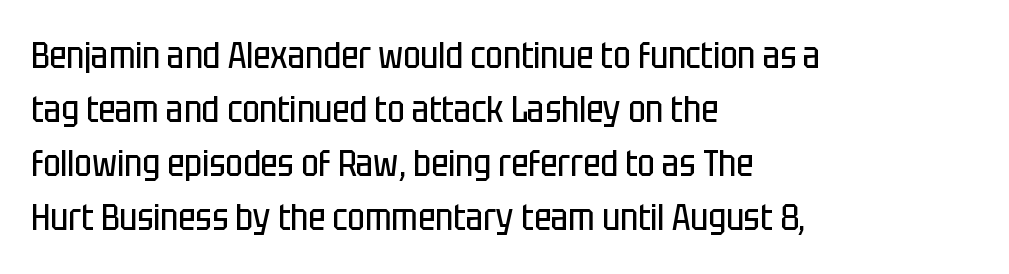
The rendering uses natural spacing where letterforms have individual widths. Lines of text with bare space underneath. The lines are quadded left. The passage shown stacks its lines at a standard gap. You can tell from the bare stems that sans-serif type was used. Default kerning and tracking; the words read as compact shapes.
